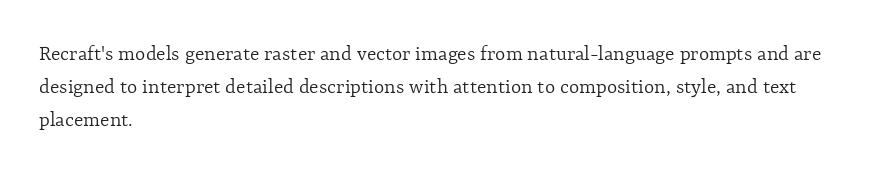
Q: Is the text bold? A: No.
Q: Is the text italic (slanted)? A: No, it is upright.
Q: Is the text underlined? A: No.
Q: How is the paragraph aligned? A: Left-aligned.
Q: Is the spacing between letters normal or unusually wide? A: Normal.
Q: Is the spacing between lines tight, normal or loose? A: Normal.
